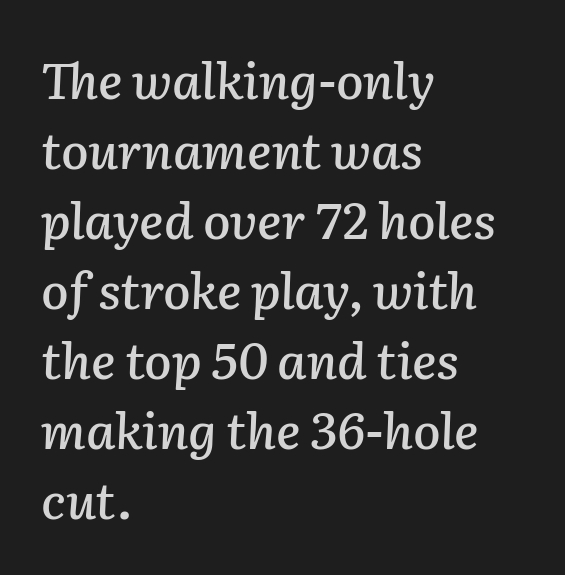
Q: Is the text italic (slanted)? A: Yes, it leans right by about 2 degrees.
Q: Is the text underlined? A: No.
Q: How is the paragraph aligned? A: Left-aligned.
Q: Is the spacing between letters normal or unusually wide? A: Normal.
Q: Is the spacing between lines tight, normal or loose? A: Normal.
Q: Width (condensed, normal, or wide)? A: Normal.
Q: Stroke contrast? A: Low.
Q: x-height? A: Medium.
Q: Monospaced? A: No.
